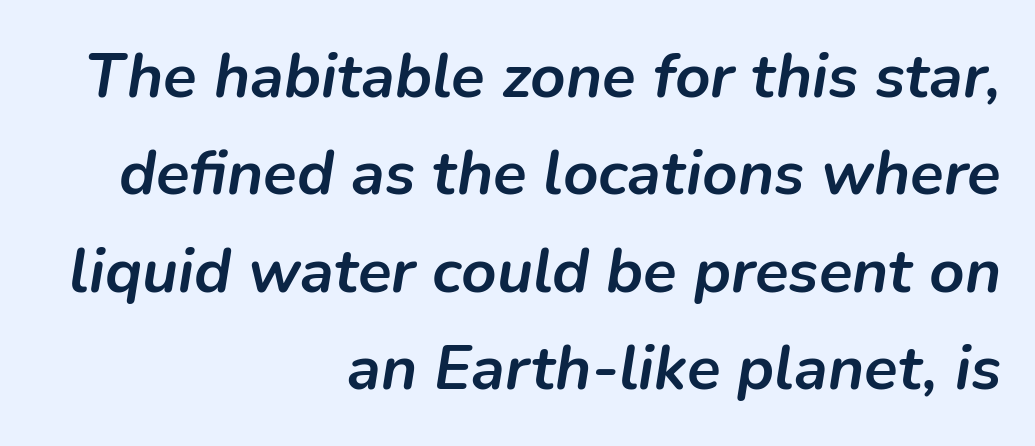
The image shows 62 px semibold type, italic (leaning right); set right-aligned, normal line spacing (1.57x), normal letter spacing, not underlined; low stroke contrast and a medium x-height.
